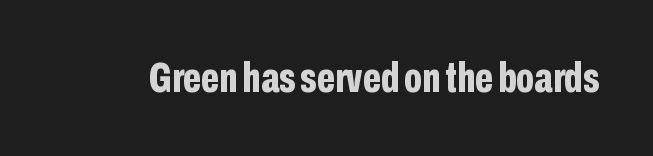
The image shows 43 px bold, condensed sans-serif type, upright; set normal letter spacing, not underlined; low stroke contrast and a medium x-height.
